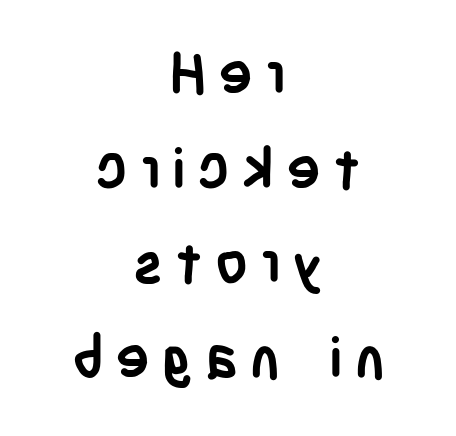
You could not count columns in this text — the font is proportionally spaced. The passage shown is typeset with a sans-serif family. The passage shown stacks its lines at a standard gap. The paragraph has two soft edges and a firm central axis.
